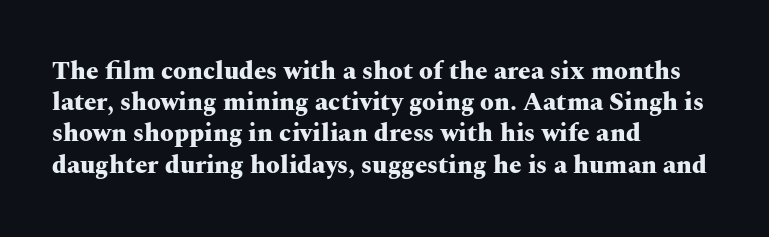
Caption: standard tracking, unaltered. Weight: bold. Line beginnings align vertically; line endings do not. The type sits square on the baseline with zero lean.
